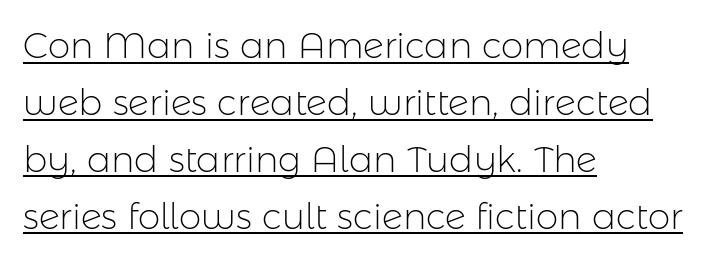
The image shows 36 px light sans-serif type, upright; set left-aligned, normal line spacing (1.58x), normal letter spacing, underlined; low stroke contrast and a medium x-height.
